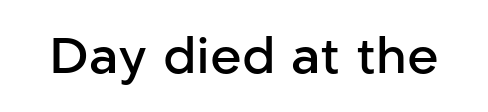
{"serif": "no", "italic": "no", "bold": "semi", "weight": "semibold", "width": "normal", "stroke_contrast": "low", "x_height": "medium", "monospaced": "no", "underline": "no", "letter_spacing": "normal", "letter_spacing_em": 0.0, "glyph_px": 50}
